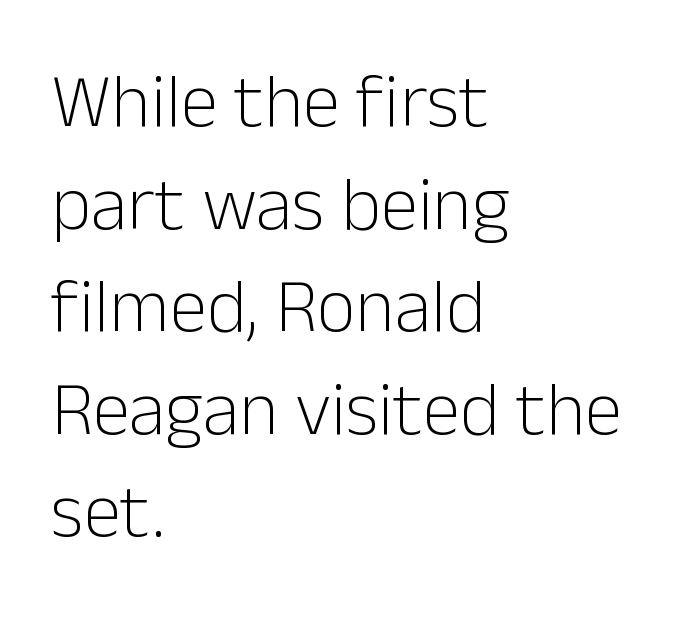
{"serif": "no", "italic": "no", "bold": "no", "weight": "light", "width": "normal", "stroke_contrast": "low", "x_height": "medium", "monospaced": "no", "underline": "no", "align": "left", "line_spacing": "normal", "line_spacing_ratio": 1.35, "letter_spacing": "normal", "letter_spacing_em": 0.0, "glyph_px": 76}
